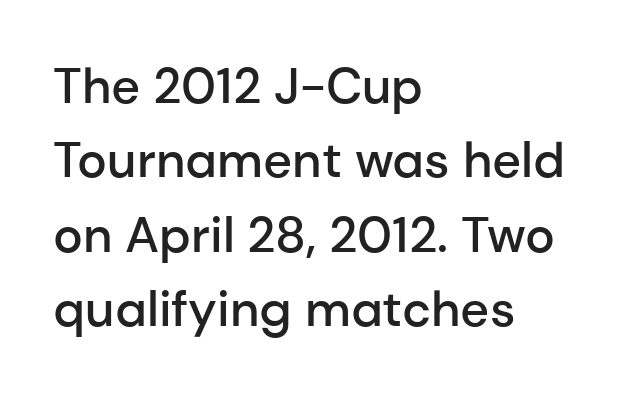
Underlining? Definitely not there. Do the characters align in a grid? No, the font is proportional. If you measured baseline to baseline, you'd find a middling distance. Firm but not heavy-handed strokes: this text is semibold. Rendered with straight, roman letterforms. This sample uses a sans-serif face.
